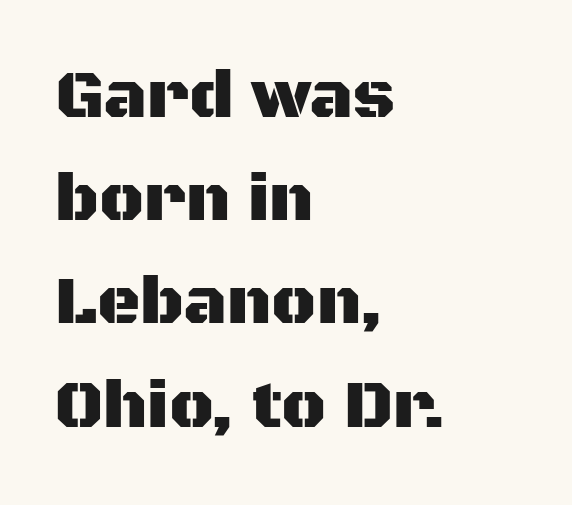
{"serif": "no", "italic": "no", "width": "normal", "stroke_contrast": "medium", "x_height": "large", "monospaced": "no", "underline": "no", "align": "left", "line_spacing": "normal", "line_spacing_ratio": 1.54, "letter_spacing": "normal", "letter_spacing_em": 0.0, "glyph_px": 67}
